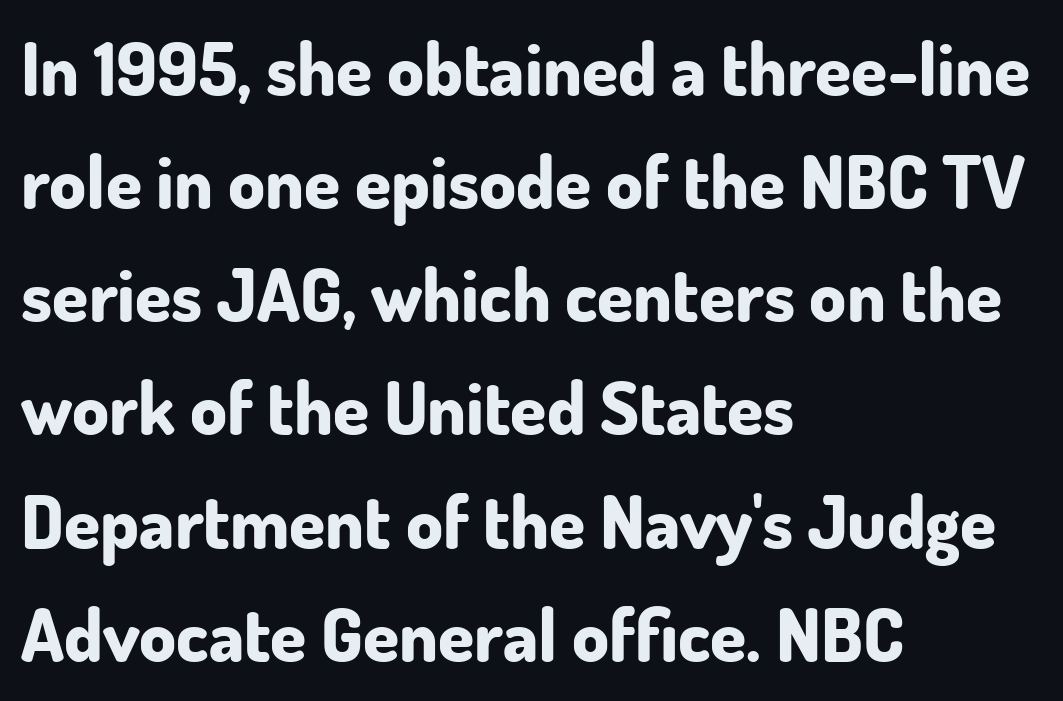
The image shows 73 px bold sans-serif type, upright; set left-aligned, normal line spacing (1.55x), normal letter spacing, not underlined; low stroke contrast and a small x-height.
